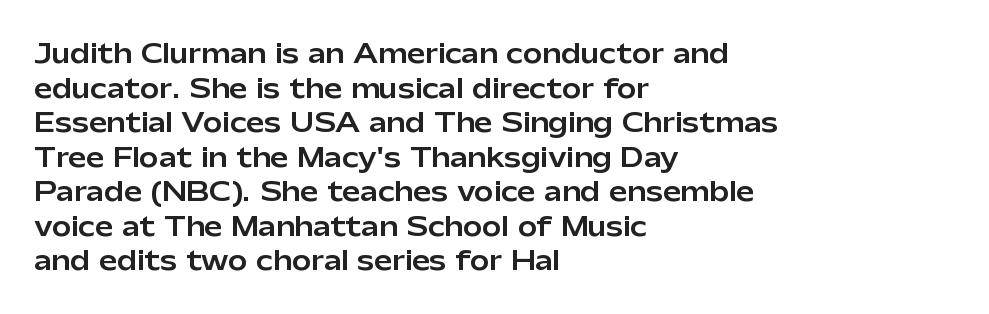
Q: Is the text italic (slanted)? A: No, it is upright.
Q: Is the text underlined? A: No.
Q: How is the paragraph aligned? A: Left-aligned.
Q: Is the spacing between letters normal or unusually wide? A: Normal.
Q: Is the spacing between lines tight, normal or loose? A: Normal.
